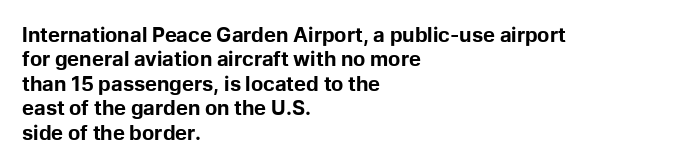
Q: Is the text bold? A: Yes.
Q: Is the text italic (slanted)? A: No, it is upright.
Q: Is the text underlined? A: No.
Q: How is the paragraph aligned? A: Left-aligned.
Q: Is the spacing between letters normal or unusually wide? A: Normal.
